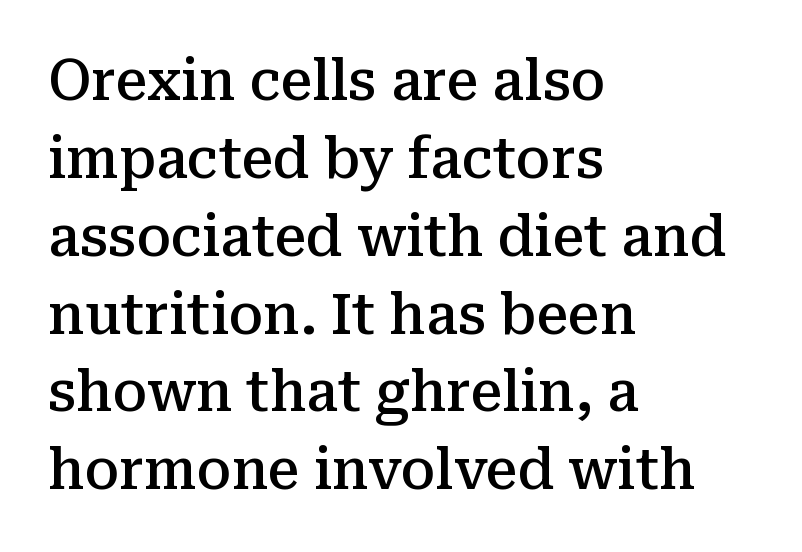
{"serif": "yes", "italic": "no", "bold": "semi", "weight": "semibold", "width": "normal", "stroke_contrast": "medium", "x_height": "medium", "monospaced": "no", "underline": "no", "align": "left", "line_spacing": "normal", "line_spacing_ratio": 1.39, "letter_spacing": "normal", "letter_spacing_em": 0.0, "glyph_px": 56}
